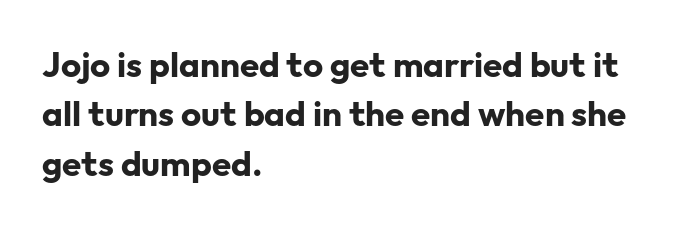
{"serif": "no", "italic": "no", "bold": "yes", "weight": "bold", "width": "normal", "stroke_contrast": "low", "x_height": "medium", "monospaced": "no", "underline": "no", "align": "left", "line_spacing": "normal", "line_spacing_ratio": 1.41, "letter_spacing": "normal", "letter_spacing_em": 0.0, "glyph_px": 35}
